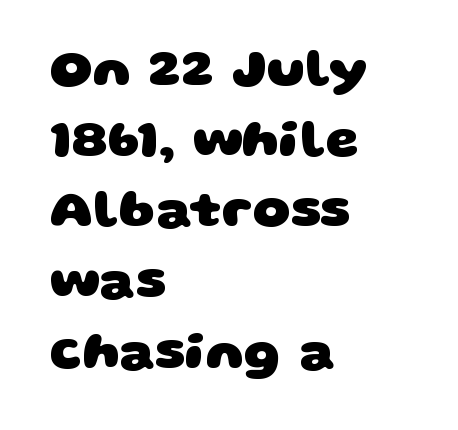
{"serif": "no", "bold": "yes", "weight": "heavy", "width": "wide", "stroke_contrast": "low", "x_height": "large", "monospaced": "no", "underline": "no", "align": "left", "line_spacing": "normal", "line_spacing_ratio": 1.36, "letter_spacing": "normal", "letter_spacing_em": 0.0, "glyph_px": 52}
